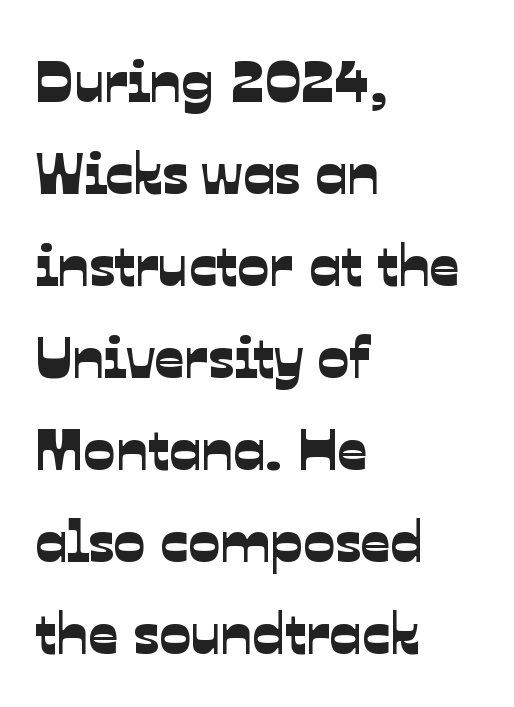
The rendering keeps characters at their native spacing. The glyphs are unaccompanied by any horizontal stroke below them. Note: no serifs on the glyphs. Does the leading feel generous? No, just average.
